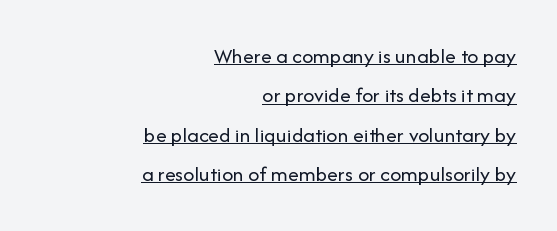
Style check: upright. Students, note that the glyphs here touch the page at normal intervals. One-word summary of the alignment: right. These glyphs show unthickened strokes, regular width or finer. Underline: present.
